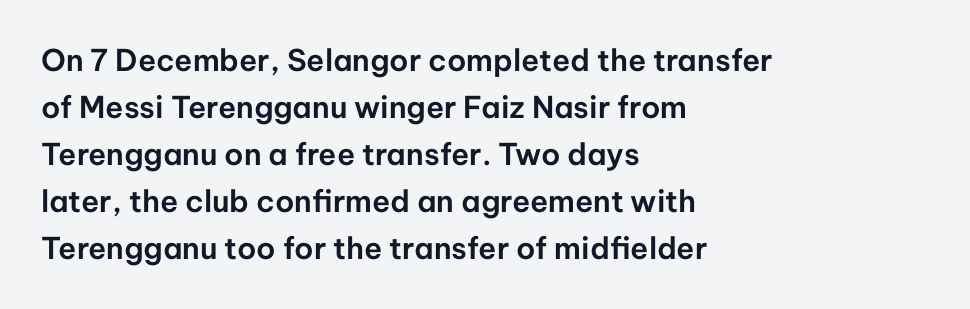
Q: Is the text italic (slanted)? A: No, it is upright.
Q: Is the typeface a serif or a sans-serif typeface? A: Sans-serif.
Q: Is the text underlined? A: No.
Q: How is the paragraph aligned? A: Left-aligned.
Q: Is the spacing between letters normal or unusually wide? A: Normal.
Q: Is the spacing between lines tight, normal or loose? A: Normal.
Q: Width (condensed, normal, or wide)? A: Normal.
Q: Stroke contrast? A: Low.
Q: x-height? A: Medium.
Q: Monospaced? A: No.
